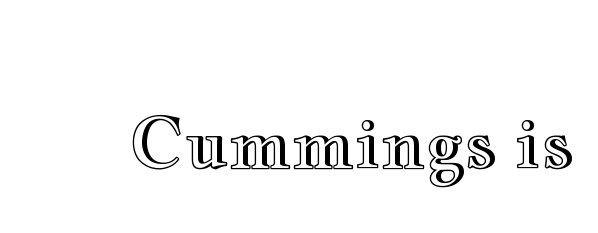
Inter-character spacing is left at the font's built-in metrics. If you drew a line through each stem, it would be perfectly vertical. The face used here is proportionally spaced, like ordinary book or web type. Bare-footed words on every line.
